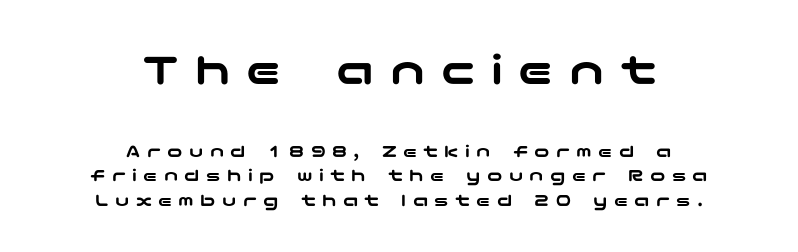
The line texture is sparse and dotted thanks to wide tracking. The emphasis by scale lands on block number one, above. Decoration check: the copy has no underline. Do the letters lean? They stand straight. The passage is arranged like a title page — every line centered. Leading: standard.
